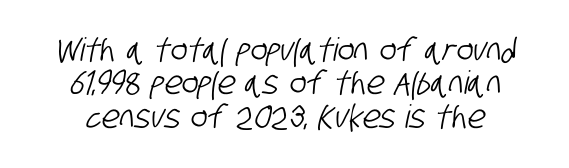
Q: Is the typeface a serif or a sans-serif typeface? A: Sans-serif.
Q: Is the text underlined? A: No.
Q: Is the spacing between letters normal or unusually wide? A: Normal.
Q: Is the spacing between lines tight, normal or loose? A: Tight.
Q: Width (condensed, normal, or wide)? A: Condensed.
Q: Stroke contrast? A: Low.
Q: x-height? A: Large.
Q: Monospaced? A: No.
